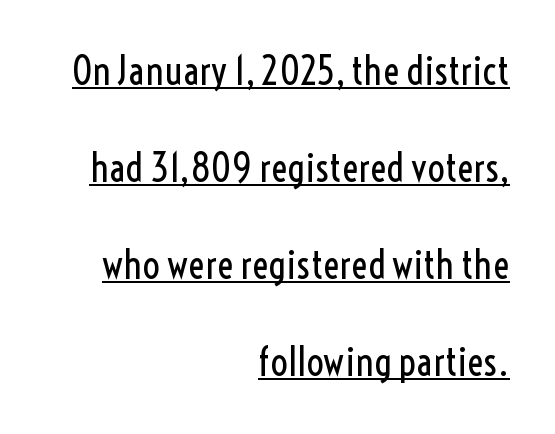
The image shows 39 px regular-weight, condensed sans-serif type, upright; set right-aligned, loose line spacing (2.49x), normal letter spacing, underlined; a medium x-height.
